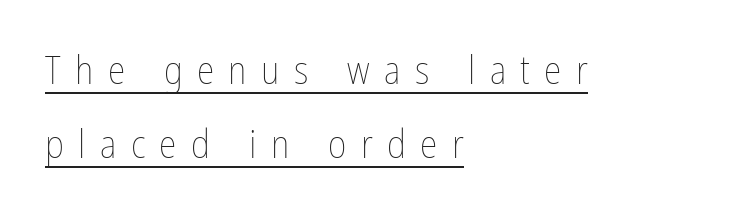
Q: Is the text bold? A: No.
Q: Is the text italic (slanted)? A: No, it is upright.
Q: Is the text underlined? A: Yes.
Q: How is the paragraph aligned? A: Left-aligned.
Q: Is the spacing between letters normal or unusually wide? A: Unusually wide.
Q: Width (condensed, normal, or wide)? A: Condensed.
Q: Stroke contrast? A: Low.
Q: x-height? A: Medium.
Q: Monospaced? A: No.
